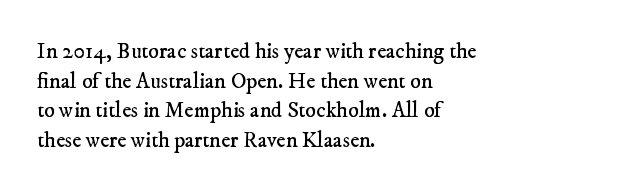
{"bold": "no", "underline": "no", "align": "left", "line_spacing": "normal", "line_spacing_ratio": 1.35, "letter_spacing": "normal", "letter_spacing_em": 0.0, "glyph_px": 22}
